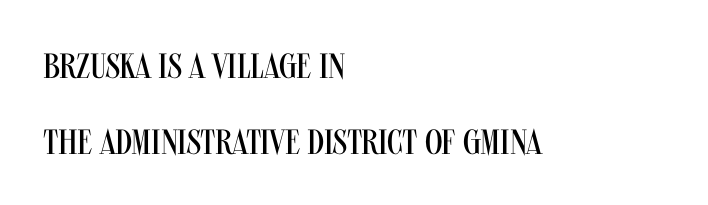
The passage shown is typed in a proportional face where columns would drift. Descender tails drop into unmarked territory. Letter spacing: default. You can tell from the bare stems that sans-serif type was used.
